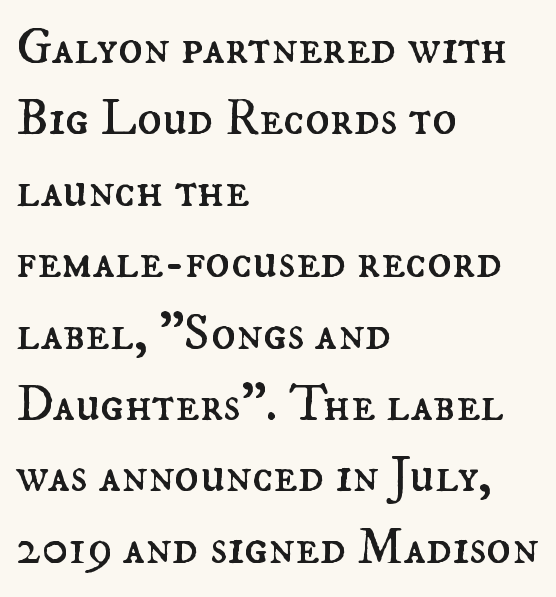
{"italic": "no", "bold": "no", "weight": "regular", "width": "normal", "stroke_contrast": "medium", "x_height": "small", "monospaced": "no", "underline": "no", "align": "left", "line_spacing": "normal", "line_spacing_ratio": 1.4, "letter_spacing": "normal", "letter_spacing_em": 0.0, "glyph_px": 51}
